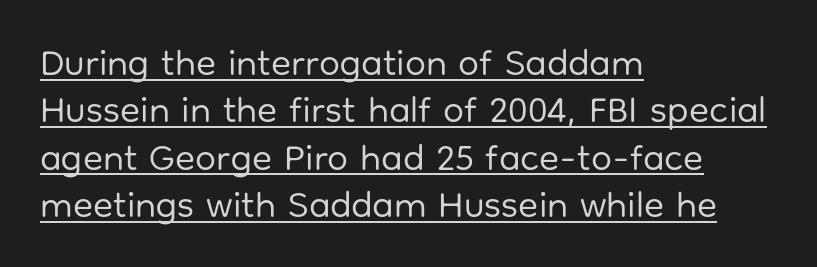
Character widths vary here, with narrow letters taking less room than wide ones. Is this a heavy cut? Hardly; it is regular or lighter. What stands out about the letter spacing? Nothing — it is the standard amount. Underlining? Definitely there.
